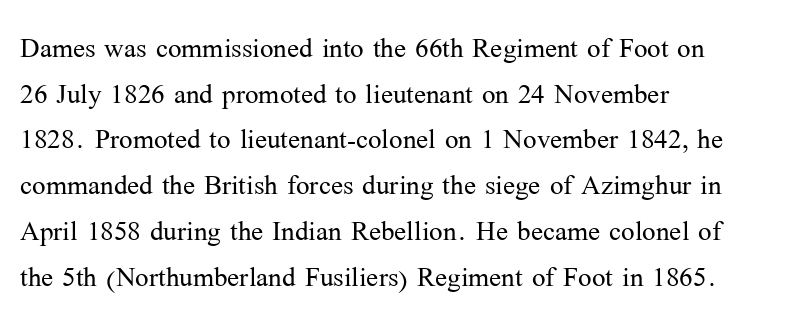
The weight would be labelled regular, book, light, or lighter still. When letters stand straight like this, we call the style roman or upright. Do the characters align in a grid? No, the font is proportional. Short note: letters normally spaced.
